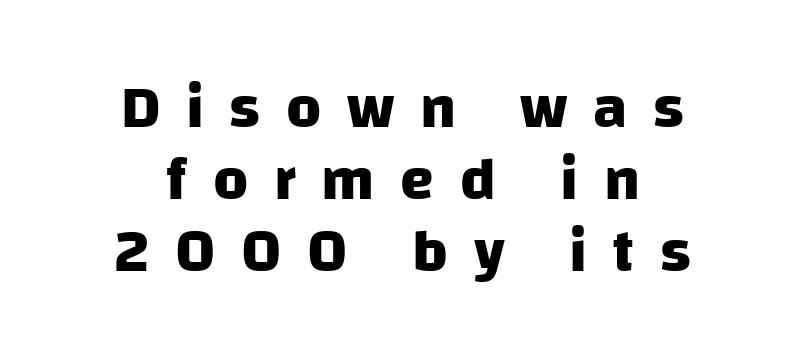
Unlike a traditional serif, this face leaves its strokes unadorned. Character widths vary here, with narrow letters taking less room than wide ones. The passage shown has open, widely tracked lettering throughout. These lines are centered, leaving both edges ragged.
